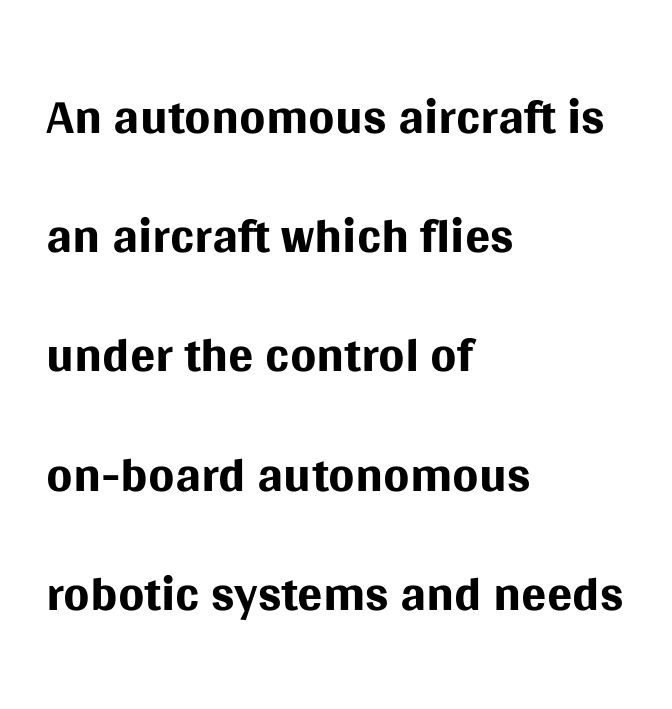
{"serif": "no", "italic": "no", "bold": "no", "weight": "regular", "width": "normal", "stroke_contrast": "medium", "x_height": "large", "monospaced": "no", "underline": "no", "align": "left", "line_spacing": "normal", "line_spacing_ratio": 1.59, "letter_spacing": "normal", "letter_spacing_em": 0.0, "glyph_px": 75}
